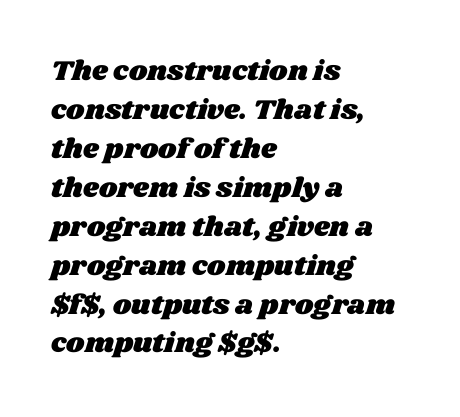
The image shows 28 px wide type; set left-aligned, normal line spacing (1.39x), normal letter spacing, not underlined; medium stroke contrast and a large x-height.
